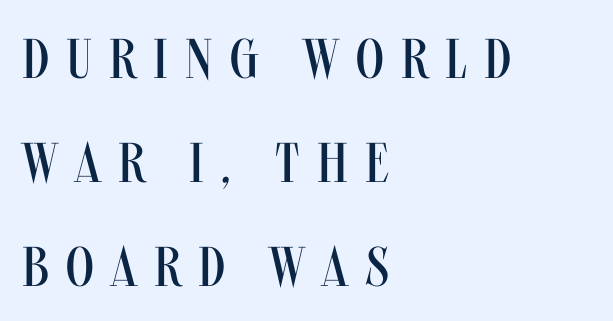
Q: Is the text bold? A: No.
Q: Is the text italic (slanted)? A: No, it is upright.
Q: Is the typeface a serif or a sans-serif typeface? A: Sans-serif.
Q: Is the text underlined? A: No.
Q: How is the paragraph aligned? A: Left-aligned.
Q: Is the spacing between letters normal or unusually wide? A: Unusually wide.
Q: Width (condensed, normal, or wide)? A: Condensed.
Q: Stroke contrast? A: Medium.
Q: x-height? A: Large.
Q: Monospaced? A: No.
